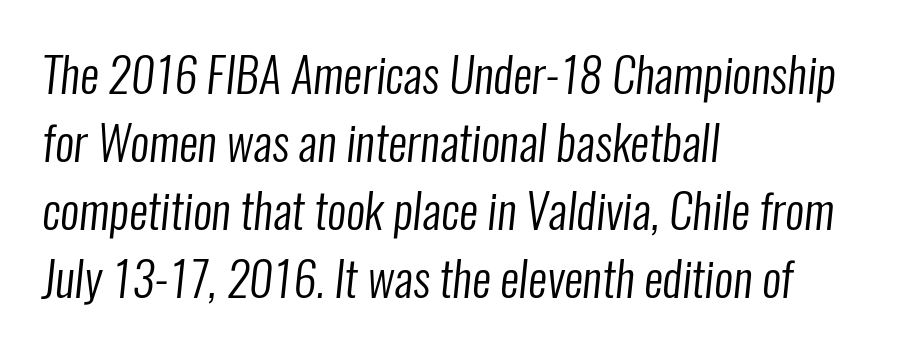
The image shows 47 px regular-weight, condensed sans-serif type; set left-aligned, normal line spacing (1.45x), normal letter spacing, not underlined; low stroke contrast and a medium x-height.
